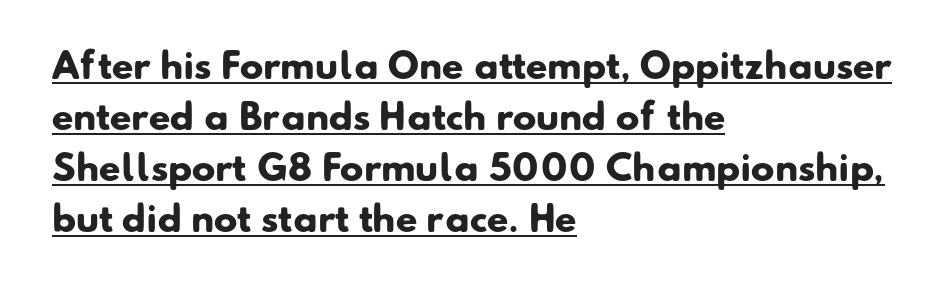
{"serif": "no", "bold": "yes", "weight": "heavy", "width": "normal", "stroke_contrast": "low", "x_height": "small", "monospaced": "no", "underline": "yes", "align": "left", "line_spacing": "normal", "line_spacing_ratio": 1.46, "letter_spacing": "normal", "letter_spacing_em": 0.0, "glyph_px": 35}
